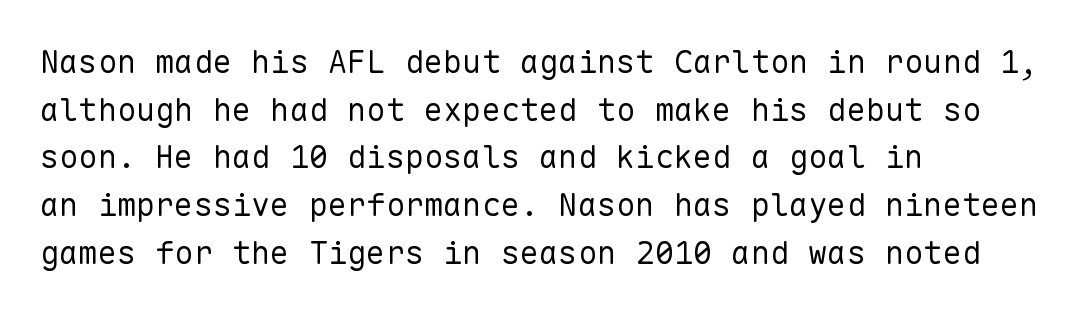
{"serif": "no", "italic": "no", "bold": "no", "weight": "regular", "width": "normal", "stroke_contrast": "low", "x_height": "medium", "monospaced": "yes", "underline": "no", "align": "left", "line_spacing": "normal", "line_spacing_ratio": 1.49, "letter_spacing": "normal", "letter_spacing_em": 0.0, "glyph_px": 32}
